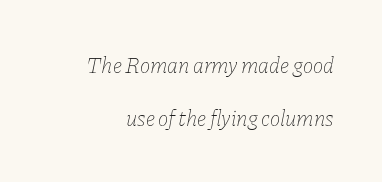
Q: Is the text bold? A: No.
Q: Is the text italic (slanted)? A: Yes, it leans right by about 11 degrees.
Q: Is the text underlined? A: No.
Q: Is the spacing between letters normal or unusually wide? A: Normal.
Q: Is the spacing between lines tight, normal or loose? A: Loose.
